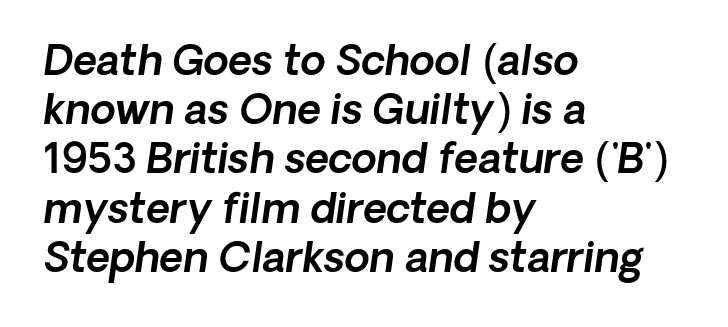
{"italic": "yes", "lean": "right", "slant_degrees": 8, "width": "normal", "x_height": "medium", "monospaced": "no", "underline": "no", "align": "left", "line_spacing_ratio": 1.2, "letter_spacing": "normal", "letter_spacing_em": 0.0, "glyph_px": 41}
